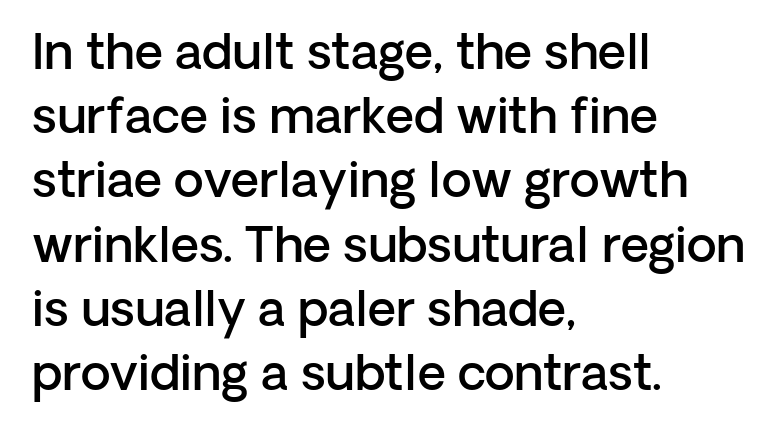
The image shows 49 px semibold sans-serif type, upright; set left-aligned, normal line spacing (1.31x), normal letter spacing, not underlined; low stroke contrast and a medium x-height.
